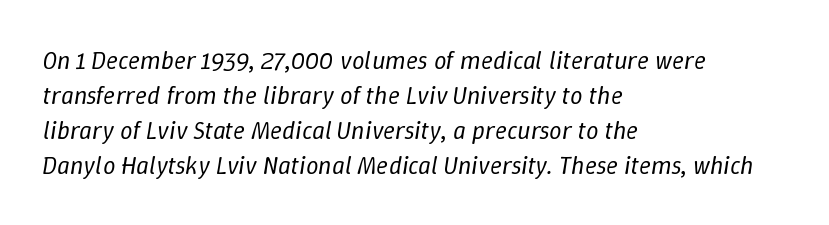
The image shows 25 px text type, italic (leaning right); set left-aligned, normal line spacing (1.4x), normal letter spacing, not underlined.
